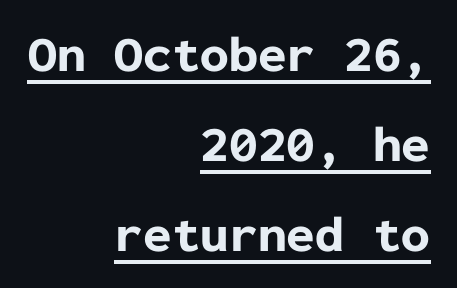
The image shows 51 px bold sans-serif type, upright, monospaced; set right-aligned, line spacing 1.76x, normal letter spacing, underlined; low stroke contrast and a medium x-height.
